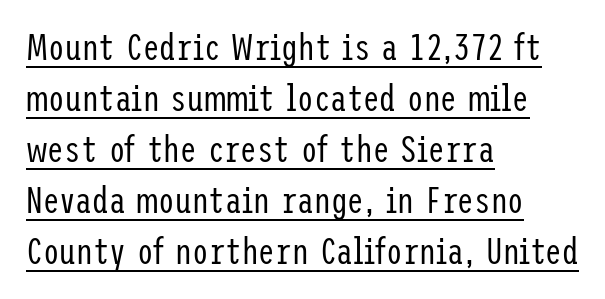
Q: Is the text bold? A: No.
Q: Is the text italic (slanted)? A: No, it is upright.
Q: Is the typeface a serif or a sans-serif typeface? A: Sans-serif.
Q: Is the text underlined? A: Yes.
Q: How is the paragraph aligned? A: Left-aligned.
Q: Is the spacing between letters normal or unusually wide? A: Normal.
Q: Is the spacing between lines tight, normal or loose? A: Normal.
Q: Width (condensed, normal, or wide)? A: Condensed.
Q: Stroke contrast? A: Low.
Q: x-height? A: Medium.
